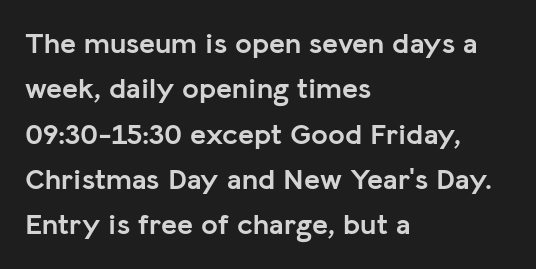
Q: Is the text bold? A: Yes.
Q: Is the text italic (slanted)? A: No, it is upright.
Q: Is the typeface a serif or a sans-serif typeface? A: Sans-serif.
Q: Is the text underlined? A: No.
Q: How is the paragraph aligned? A: Left-aligned.
Q: Is the spacing between letters normal or unusually wide? A: Normal.
Q: Is the spacing between lines tight, normal or loose? A: Normal.
Q: Width (condensed, normal, or wide)? A: Normal.
Q: Stroke contrast? A: Low.
Q: x-height? A: Medium.
Q: Monospaced? A: No.
